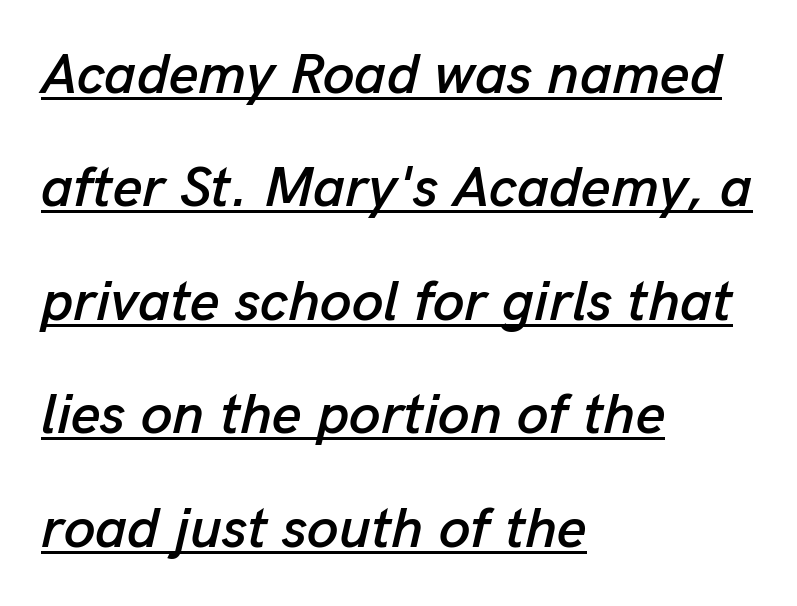
{"italic": "yes", "lean": "right", "slant_degrees": 13, "width": "normal", "stroke_contrast": "low", "x_height": "medium", "monospaced": "no", "underline": "yes", "align": "left", "line_spacing": "loose", "line_spacing_ratio": 1.99, "letter_spacing": "normal", "letter_spacing_em": 0.0, "glyph_px": 57}
